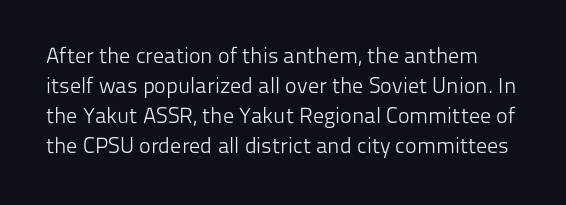
Q: Is the text bold? A: No.
Q: Is the text italic (slanted)? A: No, it is upright.
Q: Is the text underlined? A: No.
Q: Is the spacing between letters normal or unusually wide? A: Normal.
Q: Is the spacing between lines tight, normal or loose? A: Normal.
